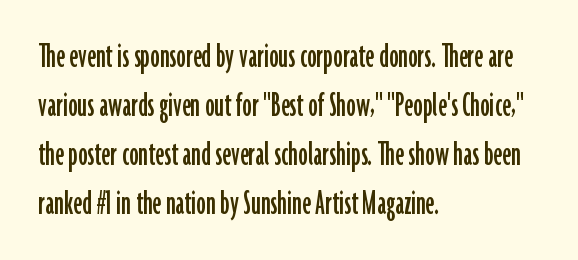
The area under the type is left untouched. Inter-character spacing is left at the font's built-in metrics. Teacher's note: observe the even left margin — that is flush-left alignment. Do the letters lean? They stand straight. This sample uses a sans-serif face.
